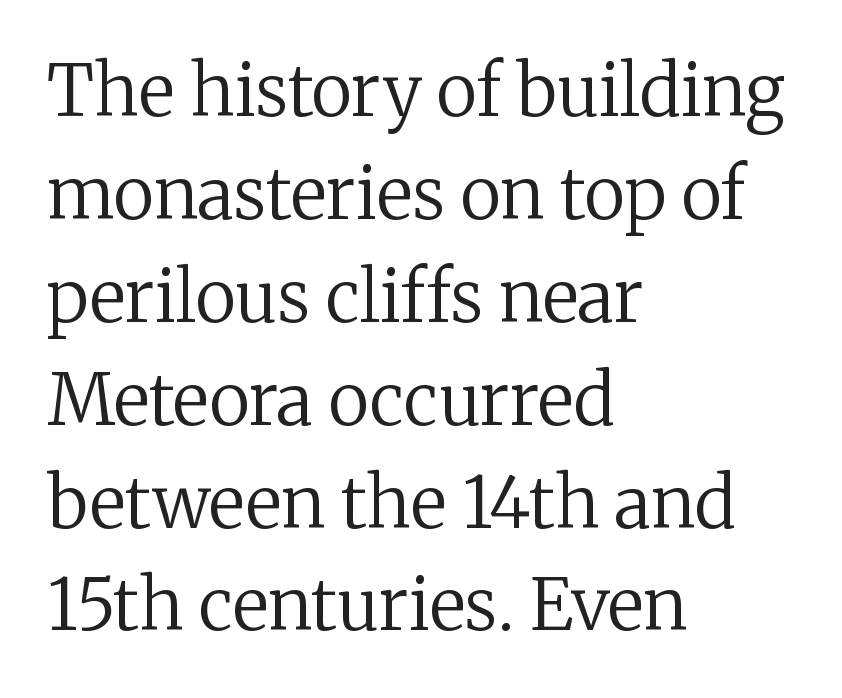
Does the leading feel generous? No, just average. Has an underline been added? It has not. The cut favours lightness, reaching ordinary text weight at its darkest. The compositor pushed each line to the left boundary.
